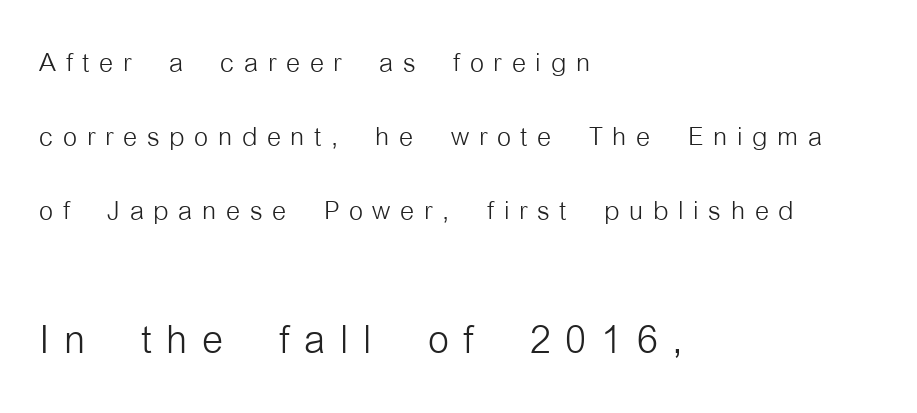
Q: Is the text bold? A: No.
Q: Is the text italic (slanted)? A: No, it is upright.
Q: Is the typeface a serif or a sans-serif typeface? A: Sans-serif.
Q: Is the text underlined? A: No.
Q: How is the paragraph aligned? A: Left-aligned.
Q: Is the spacing between letters normal or unusually wide? A: Unusually wide.
Q: Is the spacing between lines tight, normal or loose? A: Loose.
Q: Which block of text is set in a larger size, the first (top) or the second (bottom)? A: The second (bottom) one.
Q: Width (condensed, normal, or wide)? A: Condensed.
Q: Stroke contrast? A: Low.
Q: x-height? A: Medium.
Q: Monospaced? A: No.
